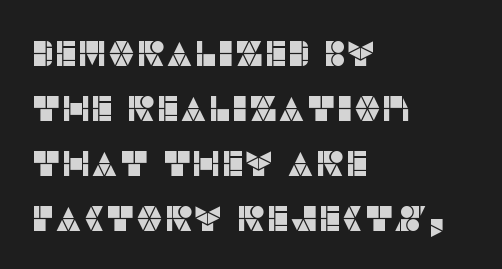
Serifs: no, the terminals of the letterforms are clean. A typesetter would call this proportional, since set widths differ per character. Unlike italic type, these characters show no tilt at all. The leading is moderate, giving the passage an even texture. This sample uses plain, unmodified letter spacing. Each line starts at the same left margin while the right side varies.
